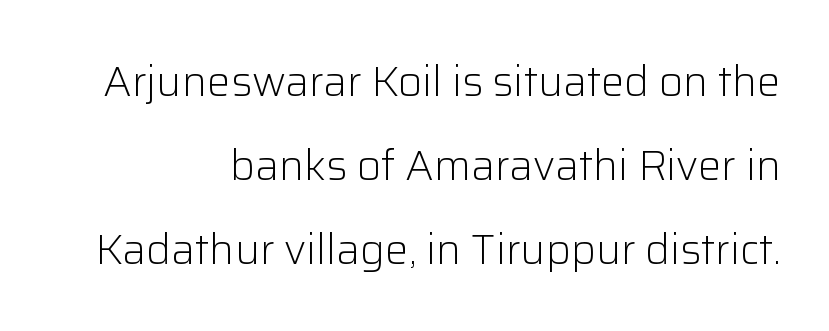
The image shows 42 px light sans-serif type, upright; set right-aligned, loose line spacing (2.0x), normal letter spacing, not underlined; low stroke contrast and a medium x-height.
